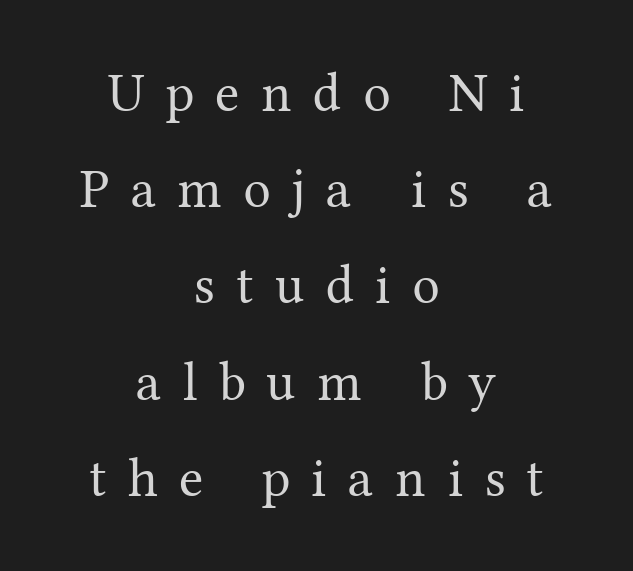
Horizontal alignment here is central, giving a formal, balanced look. Weight class: somewhere from thin through regular. Substantial extra tracking has been applied to these lines. No italicization has been applied; the sample stays upright. The passage shown is typed in a proportional face where columns would drift.
